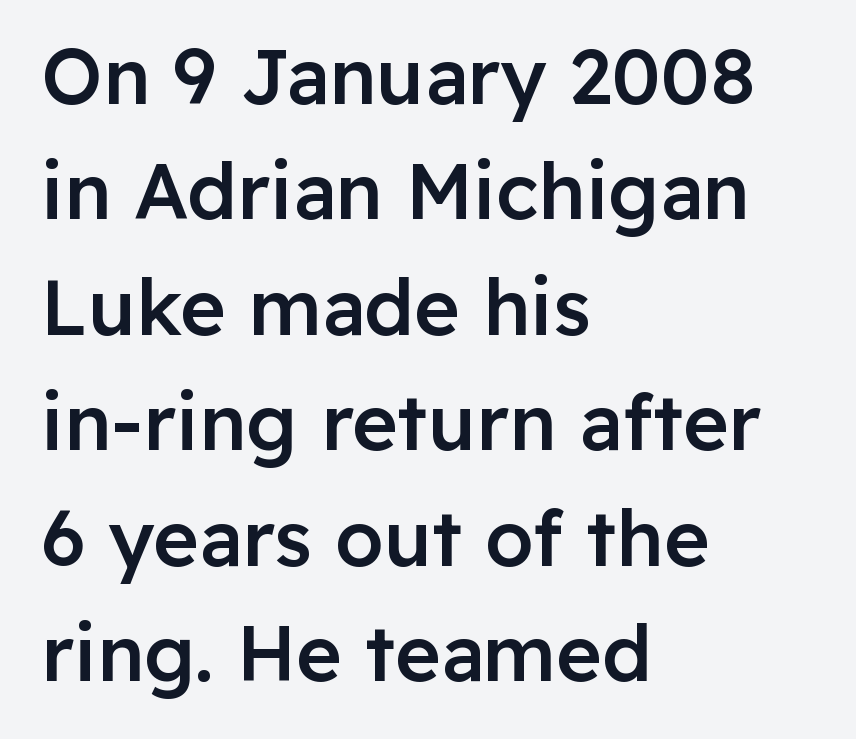
{"serif": "no", "italic": "no", "bold": "semi", "weight": "semibold", "width": "normal", "stroke_contrast": "low", "x_height": "medium", "monospaced": "no", "underline": "no", "align": "left", "line_spacing": "normal", "line_spacing_ratio": 1.48, "letter_spacing": "normal", "letter_spacing_em": 0.0, "glyph_px": 78}
